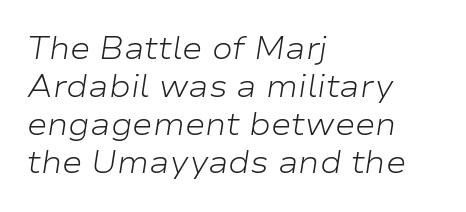
Horizontal alignment here is leftward, the default for most running prose. The space directly below the letters is spotless. In terms of posture, this sample is oblique. A typesetter would call this proportional, since set widths differ per character.
